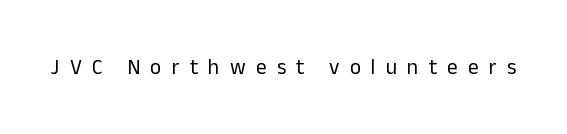
The image shows 21 px text type, upright; set unusually wide letter spacing (+0.49 em), not underlined.
